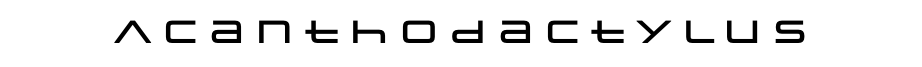
The image shows 32 px wide sans-serif type, upright; set normal letter spacing, not underlined; low stroke contrast and a large x-height.
